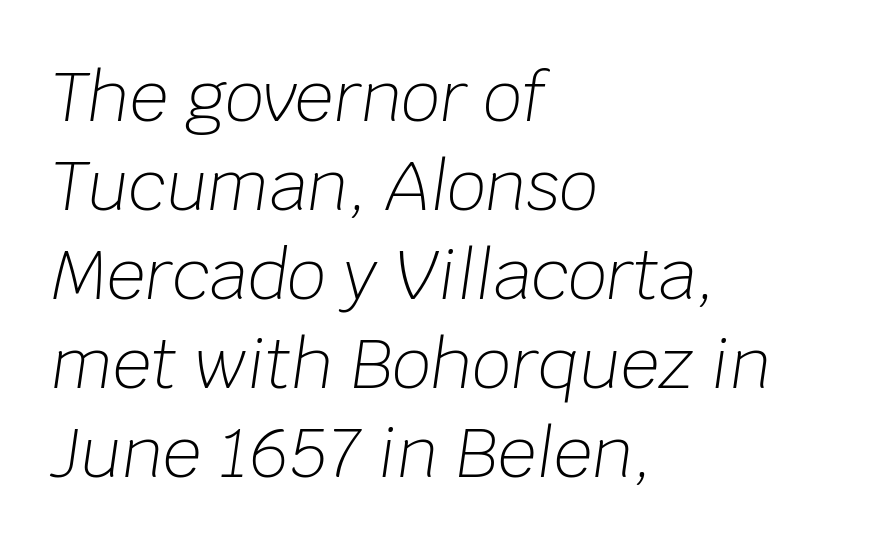
Each letter keeps its own natural width here, so spacing adapts to shape. This rendering uses left alignment, leaving the right contour irregular. Weight: in the light-to-regular range. Observe the ordinary spacing: letters are neighbours, not strangers. The passage shown leans; its letterforms are oblique.
